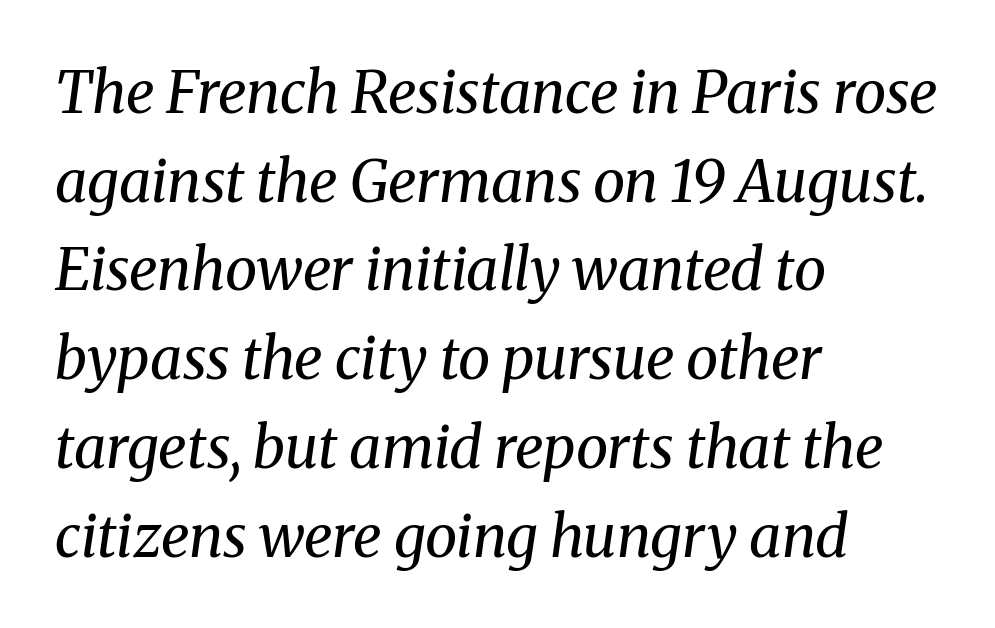
{"serif": "yes", "italic": "yes", "lean": "right", "slant_degrees": 8, "bold": "no", "weight": "regular", "width": "normal", "stroke_contrast": "medium", "x_height": "medium", "monospaced": "no", "underline": "no", "align": "left", "line_spacing": "normal", "line_spacing_ratio": 1.53, "letter_spacing": "normal", "letter_spacing_em": 0.0, "glyph_px": 58}
